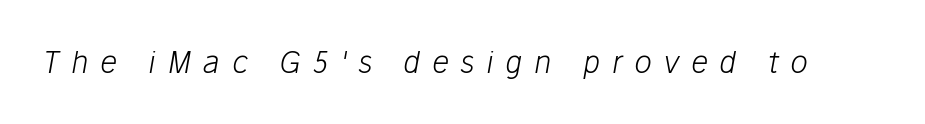
The image shows 30 px light type, italic (leaning right); set unusually wide letter spacing (+0.39 em), not underlined; low stroke contrast and a medium x-height.
